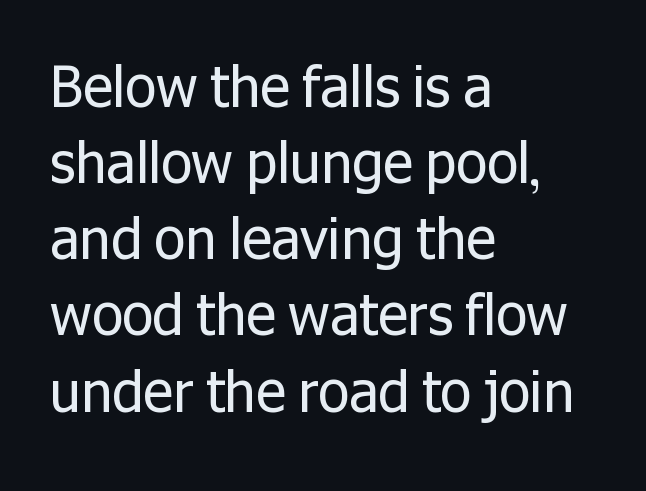
The image shows 56 px regular-weight sans-serif type, upright; set left-aligned, normal line spacing (1.36x), normal letter spacing, not underlined; low stroke contrast and a medium x-height.
